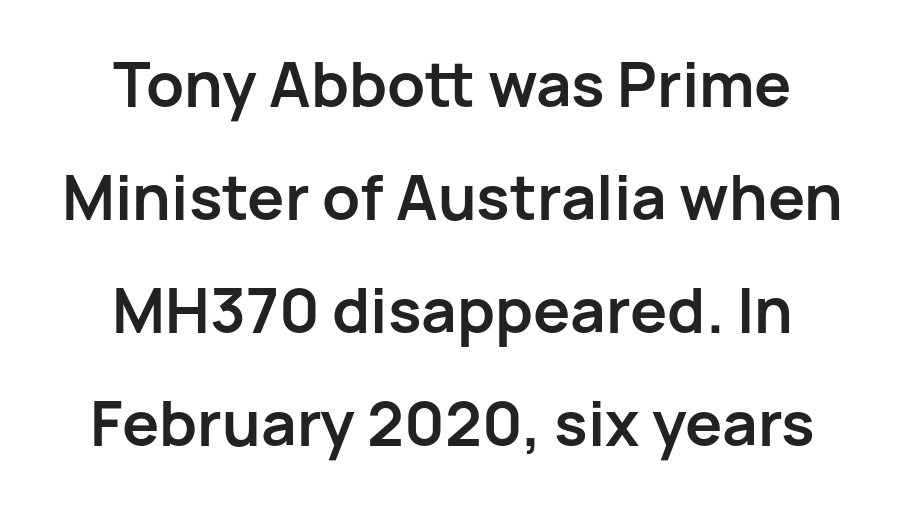
{"serif": "no", "italic": "no", "bold": "yes", "weight": "semibold", "width": "normal", "stroke_contrast": "low", "x_height": "medium", "monospaced": "no", "underline": "no", "align": "center", "line_spacing_ratio": 1.82, "letter_spacing": "normal", "letter_spacing_em": 0.0, "glyph_px": 62}
